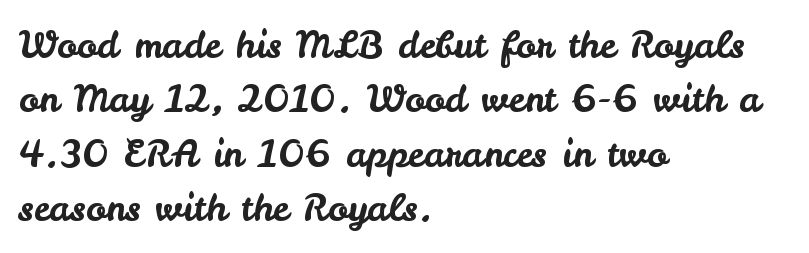
The foot of each line stays bare and open. The lines are quadded left. Vertically, the passage feels balanced, rows spaced as you'd expect. Spacing verdict: proportional, widths tailored to each character. Nothing sits at the stroke ends, so this counts as sans-serif.
